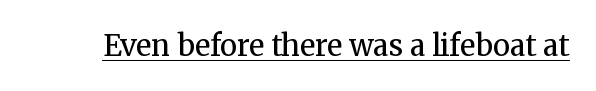
The image shows 29 px regular-weight serif type, upright; set normal letter spacing, underlined; medium stroke contrast and a medium x-height.
